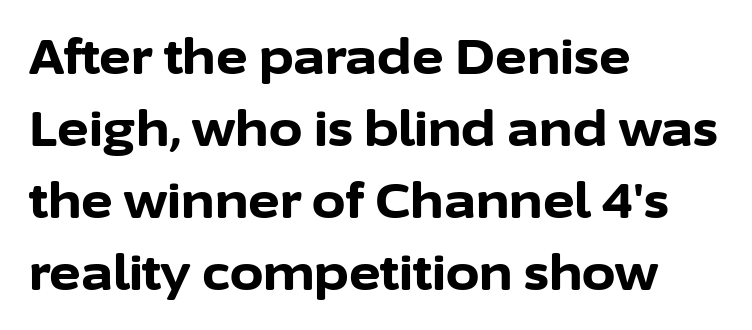
Designer's note — italics off, roman on. Reading down the column, the eye jumps a familiar distance to each next line. Is the letter spacing exaggerated? No — it looks like the ordinary default. The passage shown is not underscored anywhere. Varying glyph widths throughout — classic text-font behaviour.
